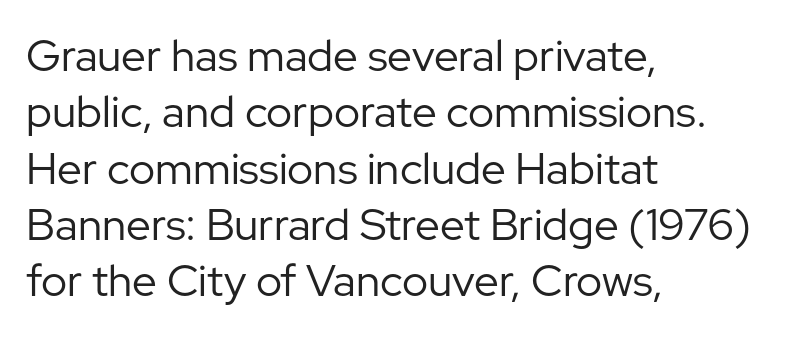
No letter is thick-stroked: the sample isn't bold. The rendering uses a moderate line-height, typical for paragraphs. The rendering uses natural spacing where letterforms have individual widths. Each line starts at the same left margin while the right side varies. In terms of letterform style, serifs are entirely absent.
